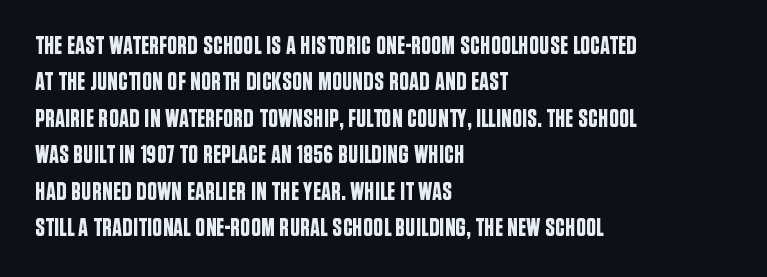
Q: Is the text italic (slanted)? A: No, it is upright.
Q: Is the text underlined? A: No.
Q: How is the paragraph aligned? A: Left-aligned.
Q: Is the spacing between letters normal or unusually wide? A: Normal.
Q: Is the spacing between lines tight, normal or loose? A: Normal.
